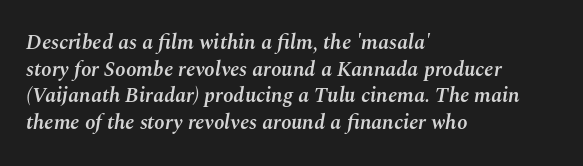
The image shows 21 px text type, italic (leaning right); set left-aligned, normal line spacing (1.27x), normal letter spacing, not underlined.
